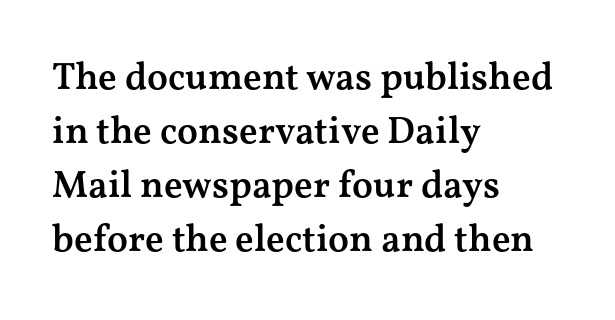
This is the regular roman posture of the typeface. Old-style or modern, the face here clearly has serifs. Underline: absent. Visually the block forms a straight wall on the left and a jagged coastline on the right. The sample has been set in demibold, a notch under bold.
